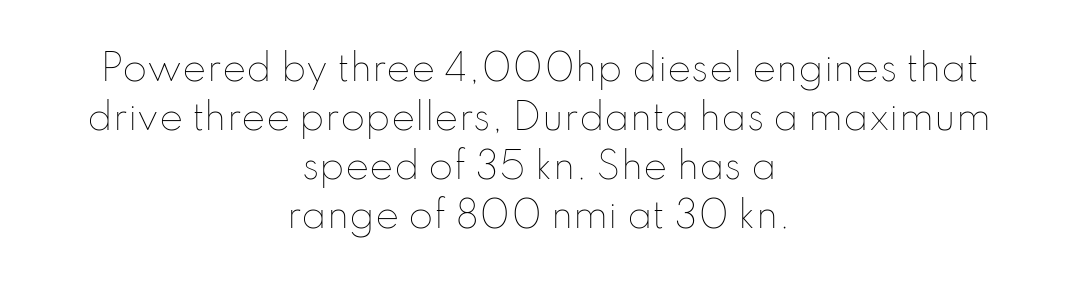
The whitespace from short lines is split evenly between both sides. The letters sit at their default tracking, neither squeezed nor spread. Vertical spacing — default. The cut favours lightness, reaching ordinary text weight at its darkest. The rendering uses natural spacing where letterforms have individual widths. Each row of text sits above clean, open space.
